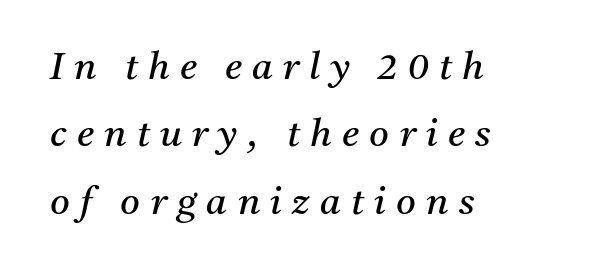
Q: Is the text bold? A: No.
Q: Is the text italic (slanted)? A: Yes, it leans right by about 11 degrees.
Q: Is the typeface a serif or a sans-serif typeface? A: Serif.
Q: Is the text underlined? A: No.
Q: How is the paragraph aligned? A: Left-aligned.
Q: Is the spacing between letters normal or unusually wide? A: Unusually wide.
Q: Width (condensed, normal, or wide)? A: Normal.
Q: Stroke contrast? A: Medium.
Q: x-height? A: Medium.
Q: Monospaced? A: No.
